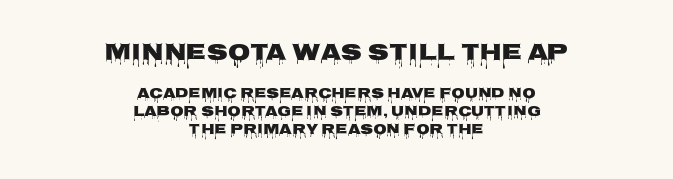
{"italic": "no", "underline": "no", "align": "center", "line_spacing": "normal", "line_spacing_ratio": 1.29, "letter_spacing": "normal", "letter_spacing_em": 0.0, "larger_block": "first", "size_ratio": 1.64, "glyph_px": 23}
